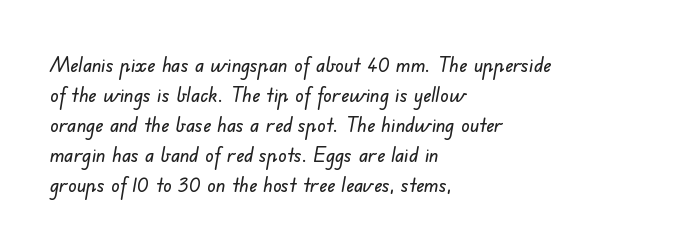
{"underline": "no", "align": "left", "line_spacing": "normal", "line_spacing_ratio": 1.43, "letter_spacing": "normal", "letter_spacing_em": 0.0, "glyph_px": 21}
